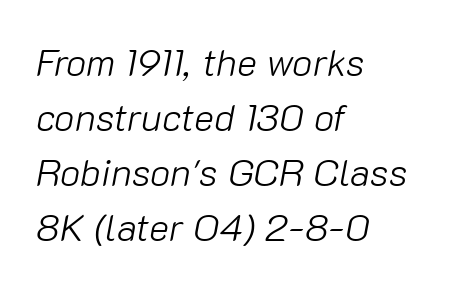
{"italic": "yes", "lean": "right", "slant_degrees": 10, "bold": "no", "weight": "light", "width": "normal", "stroke_contrast": "low", "x_height": "medium", "monospaced": "no", "underline": "no", "align": "left", "line_spacing": "normal", "line_spacing_ratio": 1.45, "letter_spacing": "normal", "letter_spacing_em": 0.0, "glyph_px": 38}
